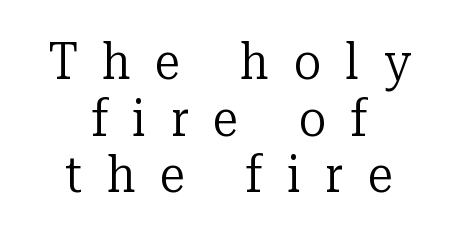
{"serif": "yes", "italic": "no", "bold": "no", "weight": "regular", "width": "normal", "stroke_contrast": "low", "x_height": "medium", "monospaced": "no", "underline": "no", "align": "center", "line_spacing": "tight", "line_spacing_ratio": 1.11, "letter_spacing": "wide", "letter_spacing_em": 0.48, "glyph_px": 51}
